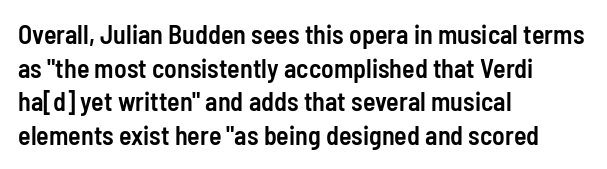
Q: Is the text bold? A: Semi-bold.
Q: Is the text italic (slanted)? A: No, it is upright.
Q: Is the text underlined? A: No.
Q: How is the paragraph aligned? A: Left-aligned.
Q: Is the spacing between letters normal or unusually wide? A: Normal.
Q: Is the spacing between lines tight, normal or loose? A: Normal.
